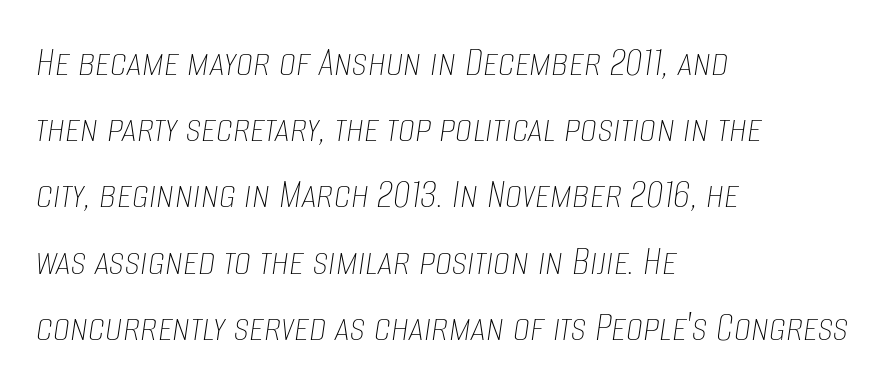
{"italic": "yes", "lean": "right", "slant_degrees": 8, "bold": "no", "weight": "thin", "width": "condensed", "stroke_contrast": "low", "x_height": "large", "monospaced": "no", "underline": "no", "align": "left", "line_spacing": "normal", "line_spacing_ratio": 1.54, "letter_spacing": "normal", "letter_spacing_em": 0.0, "glyph_px": 43}
